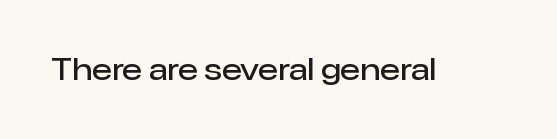
Q: Is the text bold? A: Semi-bold.
Q: Is the text italic (slanted)? A: No, it is upright.
Q: Is the typeface a serif or a sans-serif typeface? A: Sans-serif.
Q: Is the text underlined? A: No.
Q: Is the spacing between letters normal or unusually wide? A: Normal.
Q: Width (condensed, normal, or wide)? A: Normal.
Q: Stroke contrast? A: Low.
Q: x-height? A: Medium.
Q: Monospaced? A: No.
